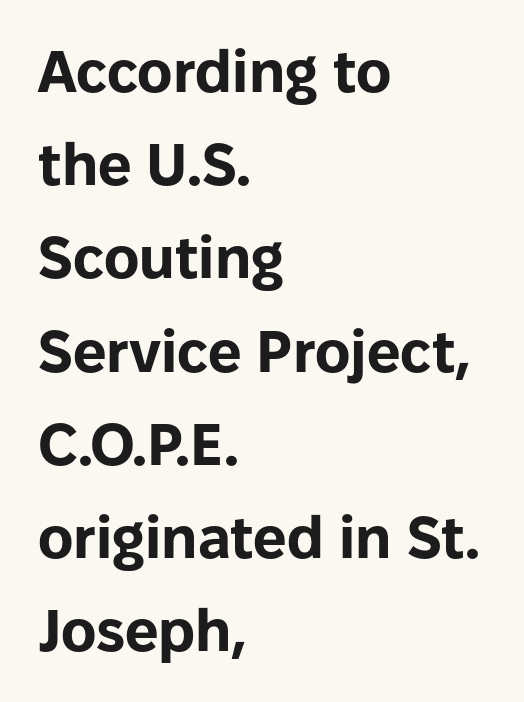
Q: Is the text bold? A: Yes.
Q: Is the text italic (slanted)? A: No, it is upright.
Q: Is the typeface a serif or a sans-serif typeface? A: Sans-serif.
Q: Is the text underlined? A: No.
Q: How is the paragraph aligned? A: Left-aligned.
Q: Is the spacing between letters normal or unusually wide? A: Normal.
Q: Is the spacing between lines tight, normal or loose? A: Normal.
Q: Width (condensed, normal, or wide)? A: Normal.
Q: Stroke contrast? A: Low.
Q: x-height? A: Medium.
Q: Monospaced? A: No.
